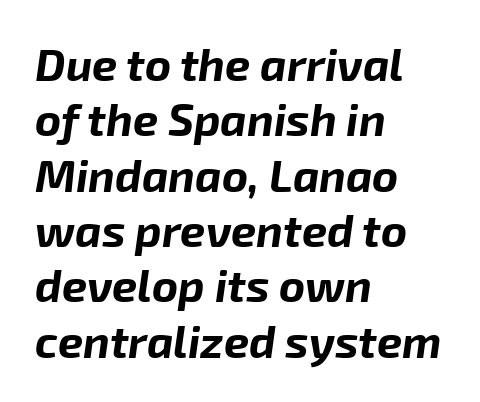
{"italic": "yes", "lean": "right", "slant_degrees": 8, "bold": "yes", "weight": "bold", "width": "normal", "stroke_contrast": "low", "x_height": "medium", "monospaced": "no", "underline": "no", "align": "left", "line_spacing_ratio": 1.23, "letter_spacing": "normal", "letter_spacing_em": 0.0, "glyph_px": 45}
